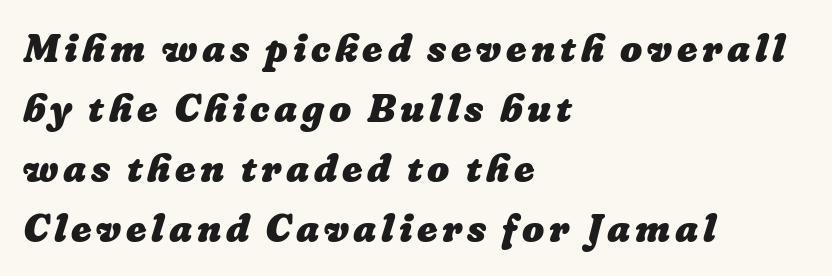
Q: Is the text bold? A: Yes.
Q: Is the text underlined? A: No.
Q: How is the paragraph aligned? A: Left-aligned.
Q: Is the spacing between lines tight, normal or loose? A: Normal.
Q: Width (condensed, normal, or wide)? A: Normal.
Q: Stroke contrast? A: Low.
Q: x-height? A: Medium.
Q: Monospaced? A: No.
